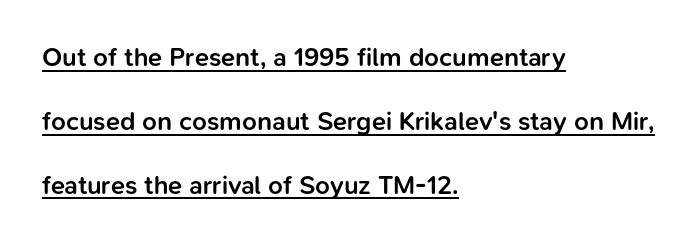
Loosely led — the rows are spread out. Standard letterfit; no display-style spreading of the glyphs. Notice how the stems are strictly vertical — no italics here. The compositor pushed each line to the left boundary. The face used here is a semibold: visibly heavier than regular, lighter than bold. The typesetter has applied underlining to the passage shown.
